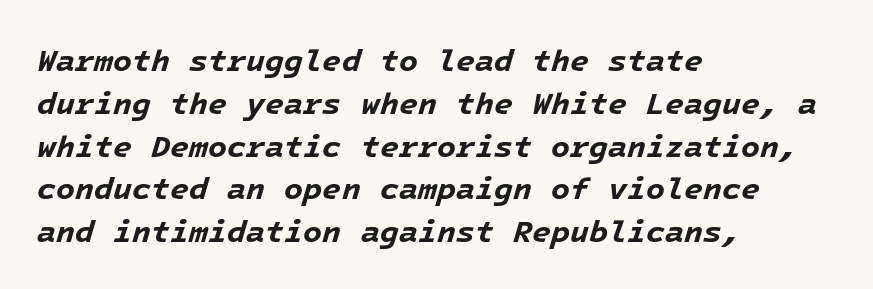
Q: Is the text bold? A: Yes.
Q: Is the text italic (slanted)? A: Yes, it leans right by about 16 degrees.
Q: Is the text underlined? A: No.
Q: How is the paragraph aligned? A: Left-aligned.
Q: Is the spacing between letters normal or unusually wide? A: Normal.
Q: Is the spacing between lines tight, normal or loose? A: Normal.
Q: Width (condensed, normal, or wide)? A: Normal.
Q: Stroke contrast? A: Low.
Q: x-height? A: Medium.
